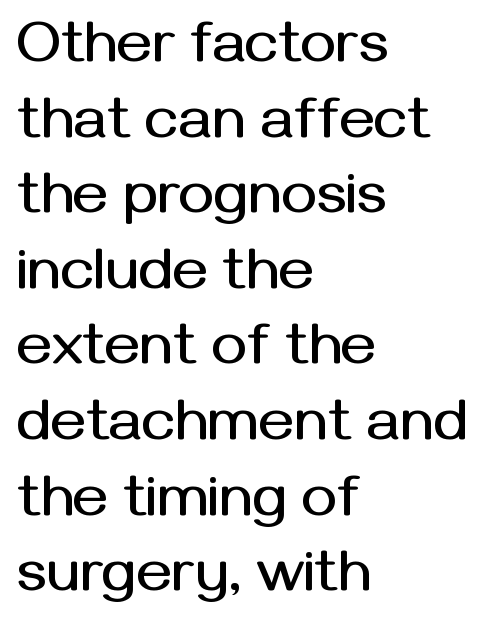
{"serif": "no", "italic": "no", "width": "normal", "stroke_contrast": "medium", "x_height": "medium", "monospaced": "no", "underline": "no", "align": "left", "line_spacing": "normal", "line_spacing_ratio": 1.26, "letter_spacing": "normal", "letter_spacing_em": 0.0, "glyph_px": 60}
